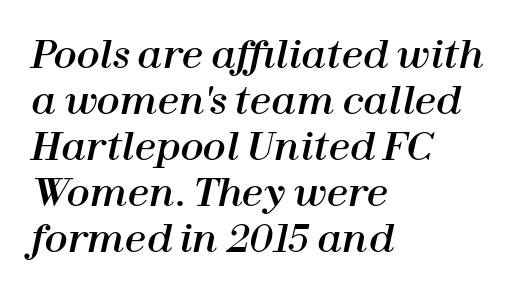
Decoration check: the copy has no underline. Here the designer chose a conventional face with non-uniform glyph widths. Is the type slanted? Yes — the strokes lean at a clear angle. Layout note: lines flush left. Characters follow at the spacing the type designer built in.
